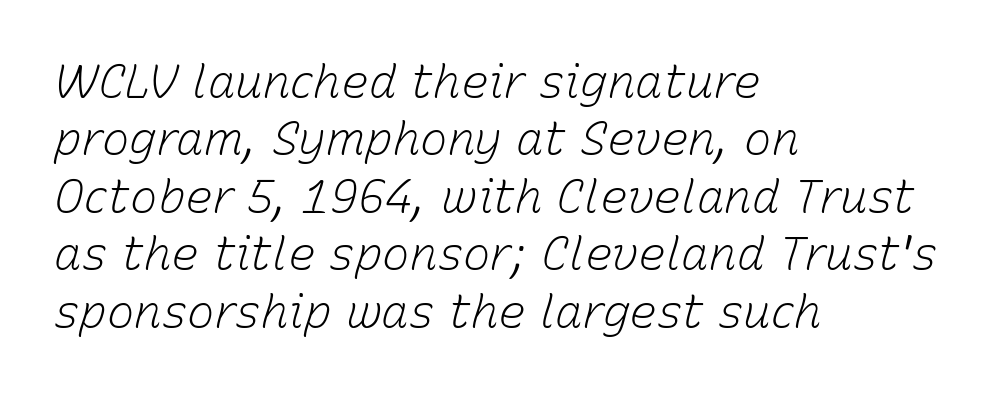
The image shows 46 px light type, italic (leaning right); set left-aligned, normal line spacing (1.25x), normal letter spacing, not underlined; low stroke contrast and a medium x-height.
